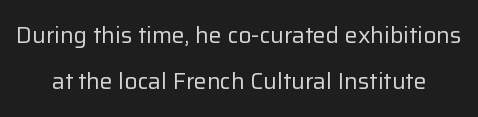
Q: Is the text bold? A: No.
Q: Is the text italic (slanted)? A: No, it is upright.
Q: Is the text underlined? A: No.
Q: Is the spacing between letters normal or unusually wide? A: Normal.
Q: Is the spacing between lines tight, normal or loose? A: Loose.
